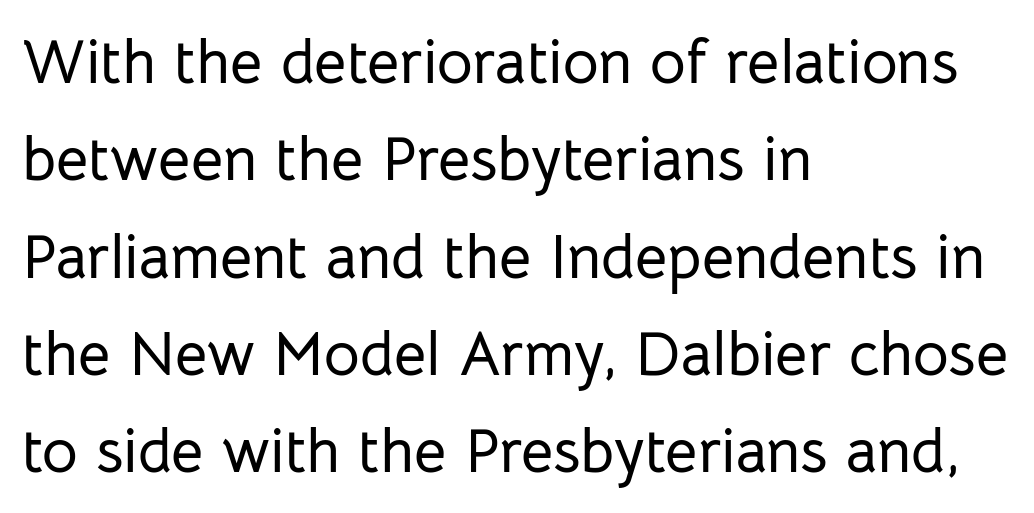
The image shows 62 px sans-serif type, upright; set left-aligned, normal line spacing (1.57x), normal letter spacing, not underlined; low stroke contrast and a medium x-height.
